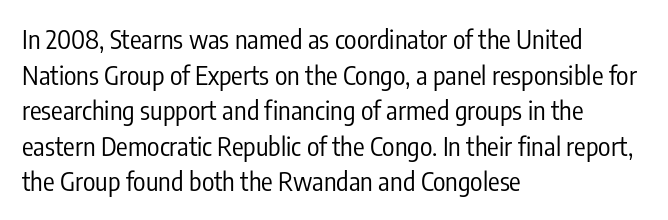
The image shows 26 px text type, upright; set left-aligned, normal line spacing (1.37x), normal letter spacing, not underlined.
